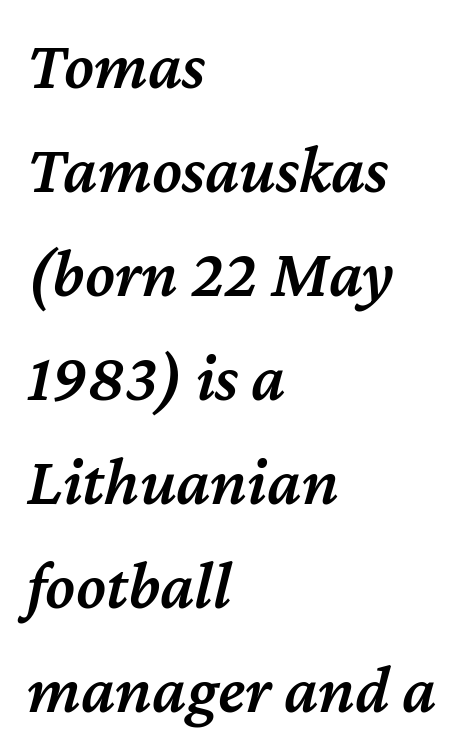
The image shows 68 px semibold type, italic (leaning right); set left-aligned, normal line spacing (1.53x), normal letter spacing, not underlined; medium stroke contrast and a medium x-height.
